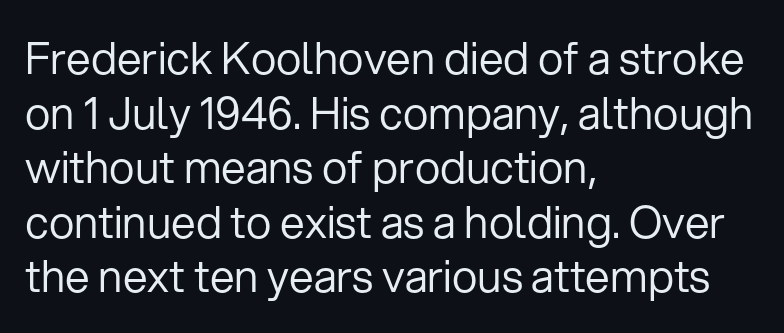
Q: Is the text bold? A: No.
Q: Is the text italic (slanted)? A: No, it is upright.
Q: Is the typeface a serif or a sans-serif typeface? A: Sans-serif.
Q: Is the text underlined? A: No.
Q: How is the paragraph aligned? A: Left-aligned.
Q: Is the spacing between letters normal or unusually wide? A: Normal.
Q: Width (condensed, normal, or wide)? A: Normal.
Q: Stroke contrast? A: Low.
Q: x-height? A: Medium.
Q: Monospaced? A: No.
